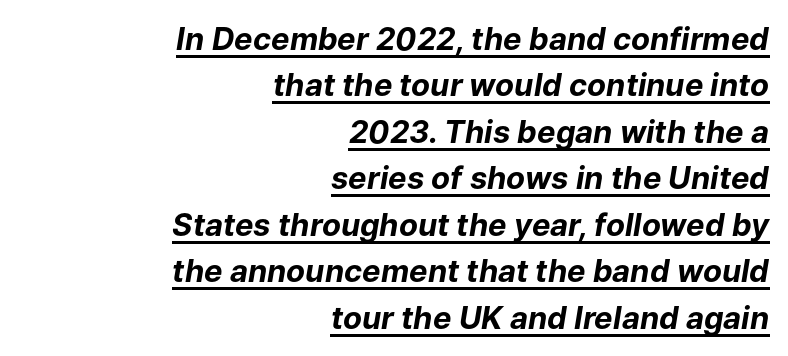
Q: Is the text bold? A: Yes.
Q: Is the text italic (slanted)? A: Yes, it leans right by about 9 degrees.
Q: Is the text underlined? A: Yes.
Q: How is the paragraph aligned? A: Right-aligned.
Q: Is the spacing between letters normal or unusually wide? A: Normal.
Q: Is the spacing between lines tight, normal or loose? A: Normal.
Q: Width (condensed, normal, or wide)? A: Normal.
Q: Stroke contrast? A: Low.
Q: x-height? A: Medium.
Q: Monospaced? A: No.
